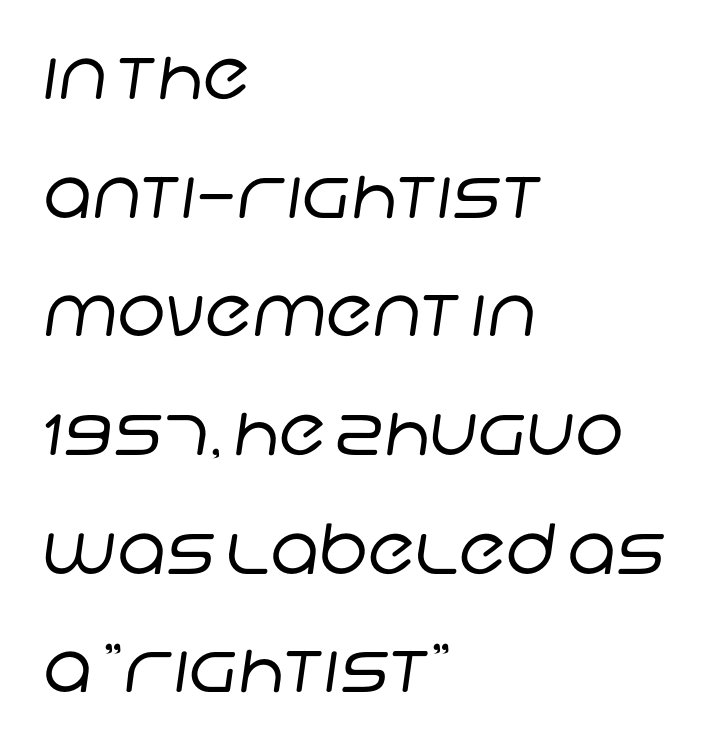
The image shows 69 px regular-weight sans-serif type; set left-aligned, line spacing 1.72x, normal letter spacing, not underlined; low stroke contrast and a large x-height.
